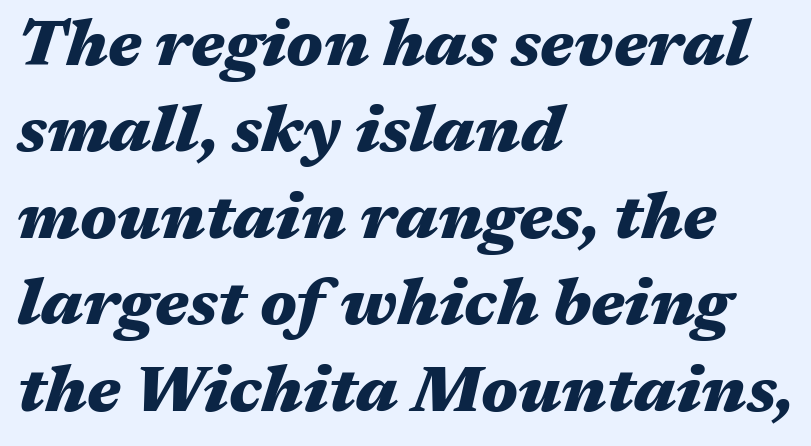
The rows are spaced the way most documents space them. The face used here is rendered with its standard letterfit. The rendering anchors every line to the left-hand side. The text carries the slant typical of an italic or oblique font. A bare baseline throughout the passage.
